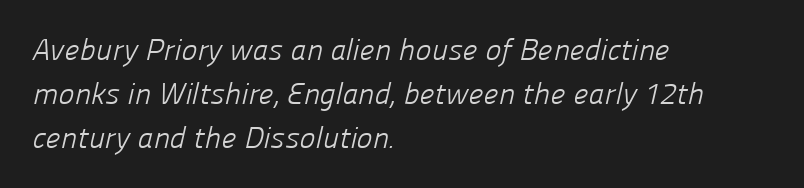
{"serif": "no", "bold": "no", "weight": "light", "width": "normal", "stroke_contrast": "low", "x_height": "medium", "monospaced": "no", "underline": "no", "align": "left", "line_spacing": "normal", "line_spacing_ratio": 1.47, "letter_spacing": "normal", "letter_spacing_em": 0.0, "glyph_px": 30}
